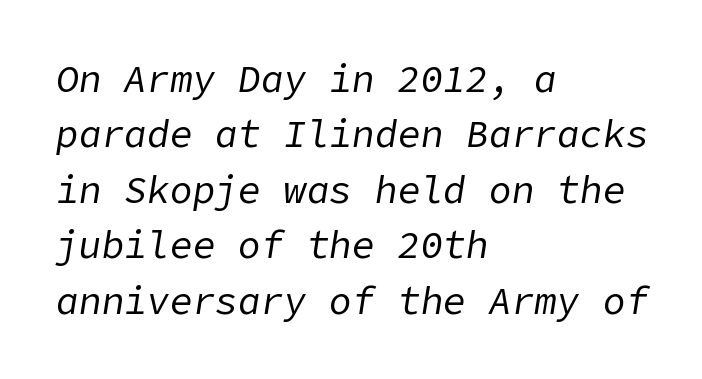
Q: Is the text bold? A: No.
Q: Is the text italic (slanted)? A: Yes, it leans right by about 9 degrees.
Q: Is the text underlined? A: No.
Q: How is the paragraph aligned? A: Left-aligned.
Q: Is the spacing between letters normal or unusually wide? A: Normal.
Q: Is the spacing between lines tight, normal or loose? A: Normal.
Q: Width (condensed, normal, or wide)? A: Normal.
Q: Stroke contrast? A: Low.
Q: x-height? A: Medium.
